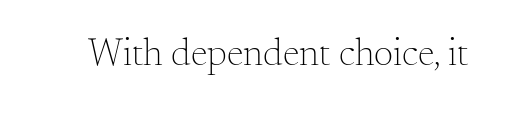
The image shows 38 px light serif type, upright; set normal letter spacing, not underlined; medium stroke contrast and a small x-height.
